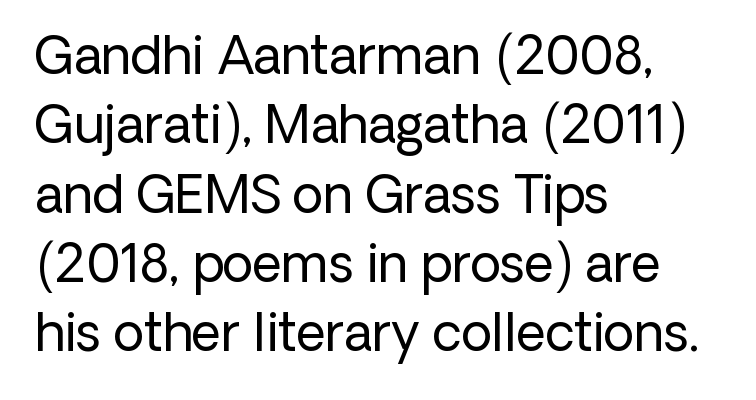
{"serif": "no", "italic": "no", "bold": "no", "weight": "regular", "width": "normal", "stroke_contrast": "low", "x_height": "medium", "monospaced": "no", "underline": "no", "align": "left", "line_spacing": "normal", "line_spacing_ratio": 1.36, "letter_spacing": "normal", "letter_spacing_em": 0.0, "glyph_px": 51}
